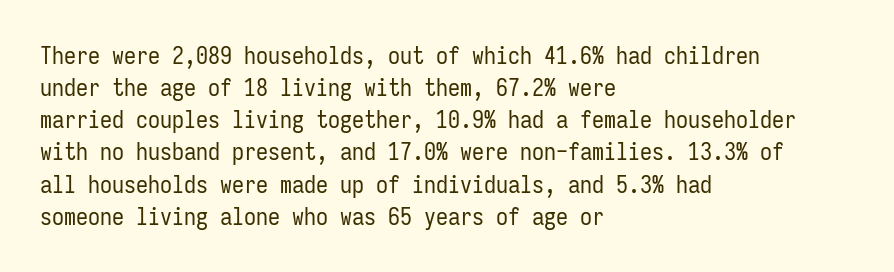
{"italic": "no", "bold": "no", "underline": "no", "align": "left", "line_spacing": "normal", "line_spacing_ratio": 1.34, "letter_spacing": "normal", "letter_spacing_em": 0.0, "glyph_px": 24}
